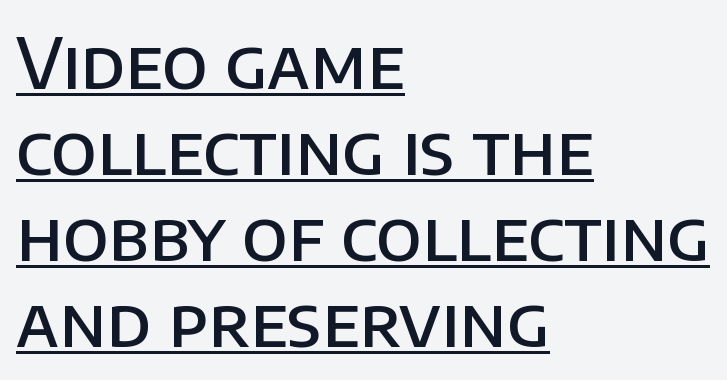
Q: Is the text bold? A: Semi-bold.
Q: Is the text italic (slanted)? A: No, it is upright.
Q: Is the typeface a serif or a sans-serif typeface? A: Sans-serif.
Q: Is the text underlined? A: Yes.
Q: How is the paragraph aligned? A: Left-aligned.
Q: Is the spacing between letters normal or unusually wide? A: Normal.
Q: Width (condensed, normal, or wide)? A: Normal.
Q: Stroke contrast? A: Low.
Q: x-height? A: Large.
Q: Monospaced? A: No.
